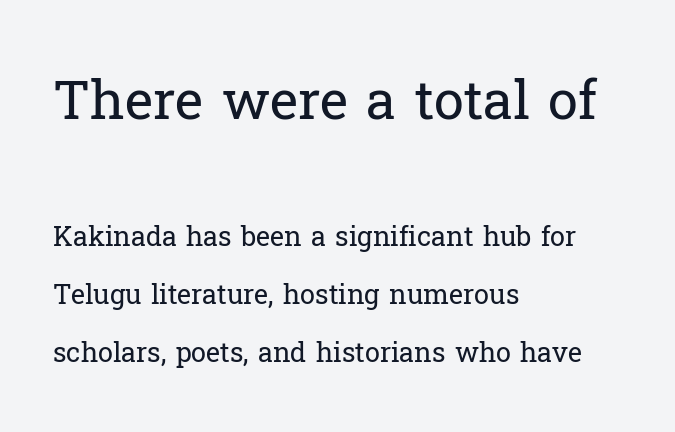
{"serif": "yes", "italic": "no", "bold": "no", "weight": "regular", "width": "normal", "stroke_contrast": "low", "x_height": "medium", "monospaced": "no", "underline": "no", "align": "left", "line_spacing": "loose", "line_spacing_ratio": 2.16, "letter_spacing": "normal", "letter_spacing_em": 0.0, "larger_block": "first", "size_ratio": 2.0, "glyph_px": 54}
